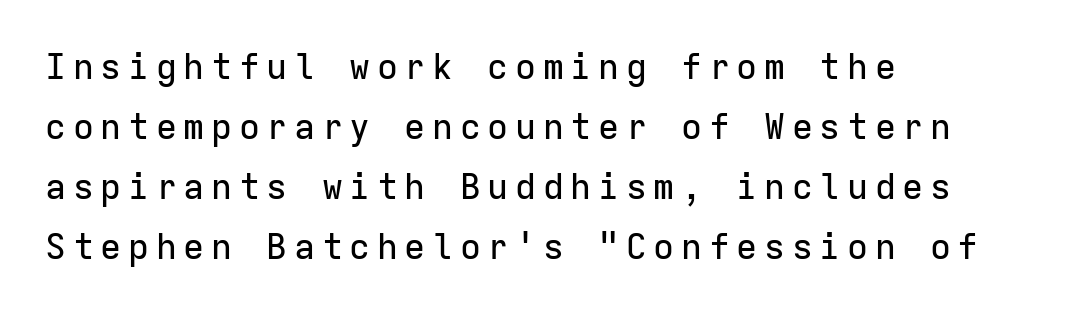
Q: Is the text italic (slanted)? A: No, it is upright.
Q: Is the typeface a serif or a sans-serif typeface? A: Sans-serif.
Q: Is the text underlined? A: No.
Q: How is the paragraph aligned? A: Left-aligned.
Q: Width (condensed, normal, or wide)? A: Normal.
Q: Stroke contrast? A: Low.
Q: x-height? A: Medium.
Q: Monospaced? A: Yes.
